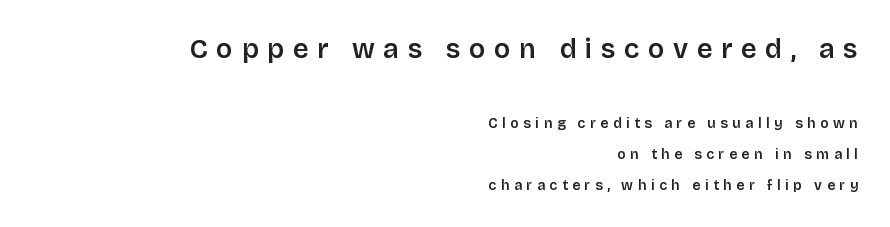
{"italic": "no", "bold": "semi", "underline": "no", "align": "right", "line_spacing": "loose", "line_spacing_ratio": 2.23, "letter_spacing": "wide", "letter_spacing_em": 0.32, "larger_block": "first", "size_ratio": 1.93, "glyph_px": 27}
